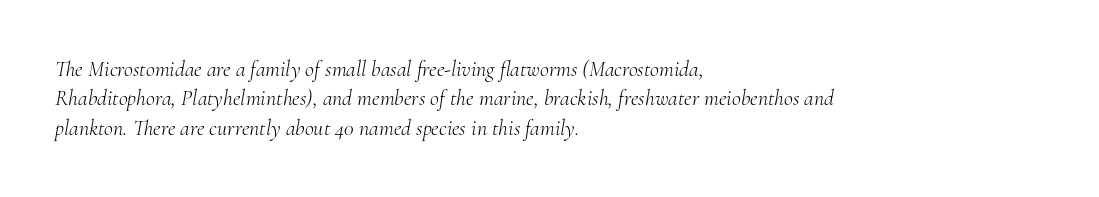
The image shows 22 px text type, italic (leaning right); set left-aligned, normal line spacing (1.33x), normal letter spacing, not underlined.
